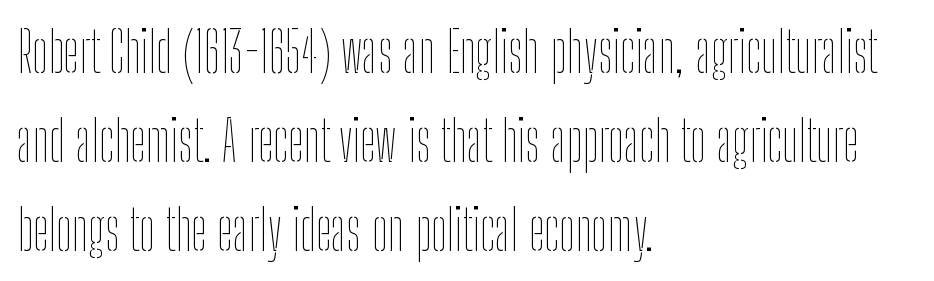
Weight: in the light-to-regular range. Look at the tracking — it's just the regular setting, nothing added. The lines sit at an ordinary, default distance from one another. This sample has the flowing, uneven cadence of proportional lettering.
